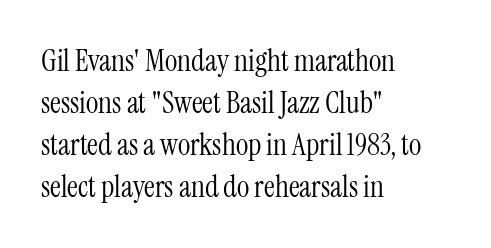
{"serif": "yes", "italic": "no", "bold": "no", "weight": "light", "width": "condensed", "stroke_contrast": "medium", "x_height": "medium", "monospaced": "no", "underline": "no", "align": "left", "line_spacing": "normal", "line_spacing_ratio": 1.4, "letter_spacing": "normal", "letter_spacing_em": 0.0, "glyph_px": 30}
